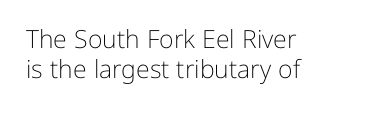
{"italic": "no", "bold": "no", "underline": "no", "align": "left", "line_spacing_ratio": 1.19, "letter_spacing": "normal", "letter_spacing_em": 0.0, "glyph_px": 25}
